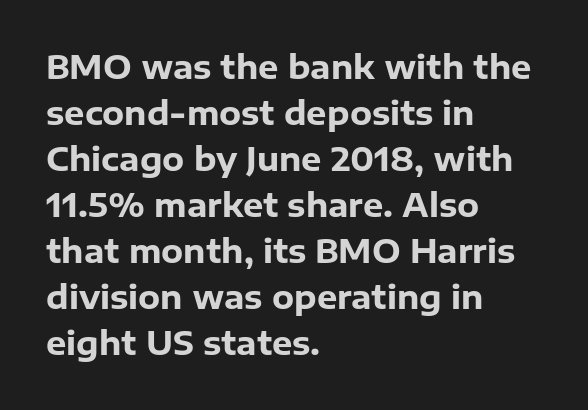
The letters are bold, with thick, heavy strokes. This is the regular roman posture of the typeface. The passage shown stacks its lines at a standard gap. The passage shown is not underscored anywhere. The rag falls on the right side of this text block. The rendering uses natural spacing where letterforms have individual widths.
